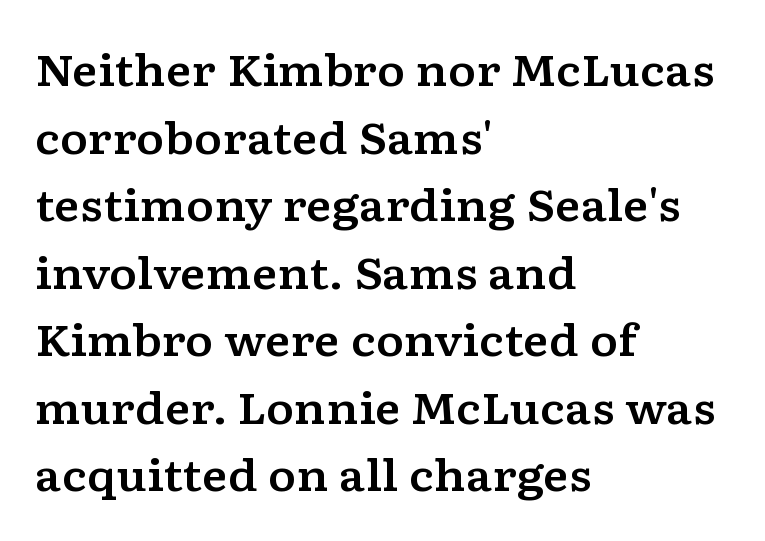
{"serif": "yes", "italic": "no", "width": "wide", "stroke_contrast": "low", "x_height": "medium", "monospaced": "no", "underline": "no", "align": "left", "line_spacing": "normal", "line_spacing_ratio": 1.57, "letter_spacing": "normal", "letter_spacing_em": 0.0, "glyph_px": 43}
